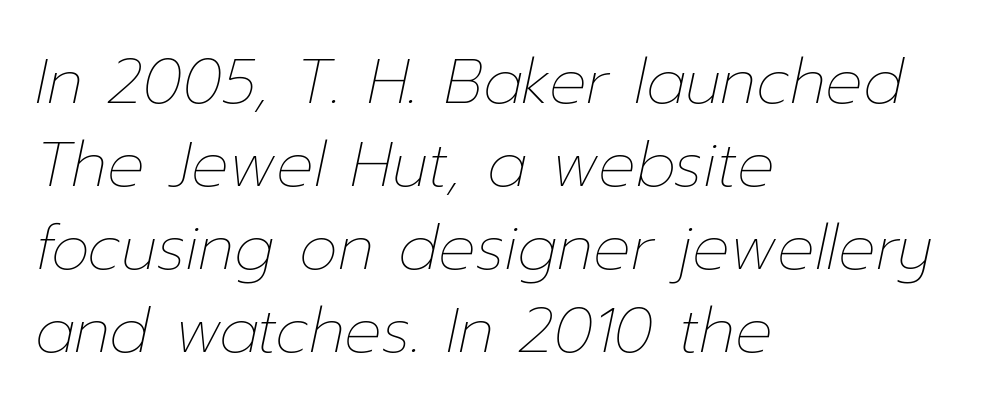
The image shows 62 px thin type, italic (leaning right); set left-aligned, normal line spacing (1.34x), normal letter spacing, not underlined; low stroke contrast and a medium x-height.
